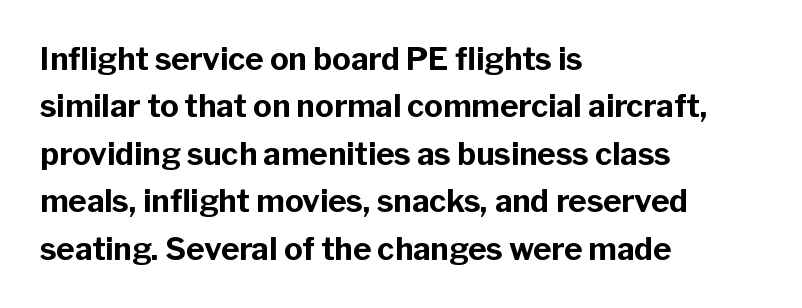
{"serif": "no", "italic": "no", "bold": "yes", "weight": "bold", "width": "normal", "stroke_contrast": "low", "x_height": "medium", "monospaced": "no", "underline": "no", "align": "left", "line_spacing": "normal", "line_spacing_ratio": 1.53, "letter_spacing": "normal", "letter_spacing_em": 0.0, "glyph_px": 31}
